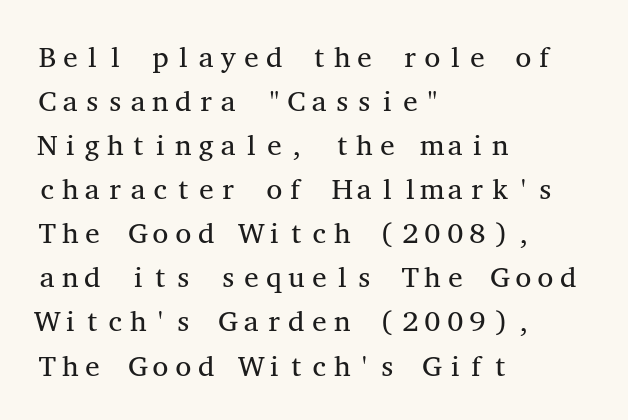
{"serif": "yes", "italic": "no", "bold": "no", "weight": "regular", "width": "wide", "stroke_contrast": "medium", "x_height": "medium", "monospaced": "yes", "underline": "no", "align": "left", "line_spacing": "normal", "line_spacing_ratio": 1.52, "letter_spacing": "normal", "letter_spacing_em": 0.0, "glyph_px": 29}
